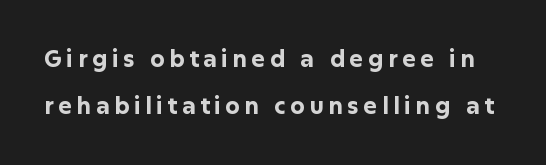
{"italic": "no", "bold": "yes", "underline": "no", "line_spacing": "loose", "line_spacing_ratio": 2.06, "glyph_px": 23}
